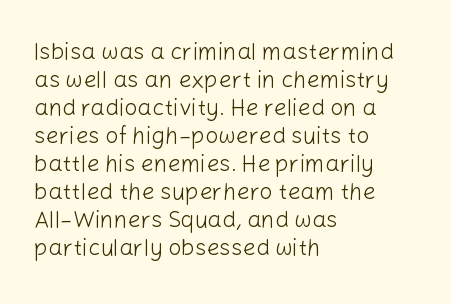
Every stem runs plumb, perpendicular to the baseline. Layout note: lines flush left. Decoration check: the copy has no underline. Short note: letters normally spaced.
